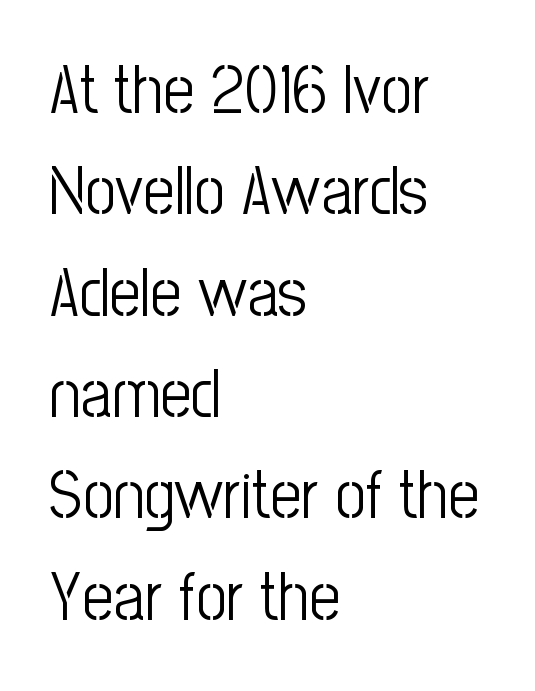
This sample has the flowing, uneven cadence of proportional lettering. Beneath every word, the page is bare. The horizontal fit of the characters is conventional and even. Every row of glyphs begins at an identical x-position on the left. This is sans-serif lettering, the kind often seen on screens and signage. Whoever set this chose a conventional vertical rhythm.
